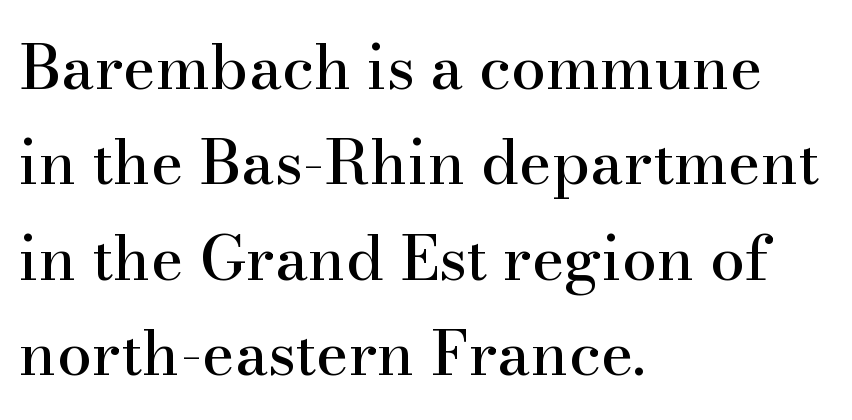
The image shows 62 px serif type, upright; set left-aligned, normal line spacing (1.54x), normal letter spacing, not underlined; high stroke contrast and a small x-height.
